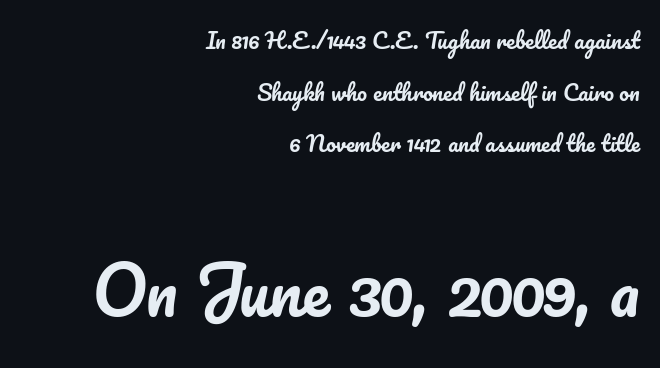
The image shows 67 px text type; set right-aligned, loose line spacing (2.35x), normal letter spacing, not underlined; the second (bottom) block is 3.05x larger; low stroke contrast and a small x-height.
